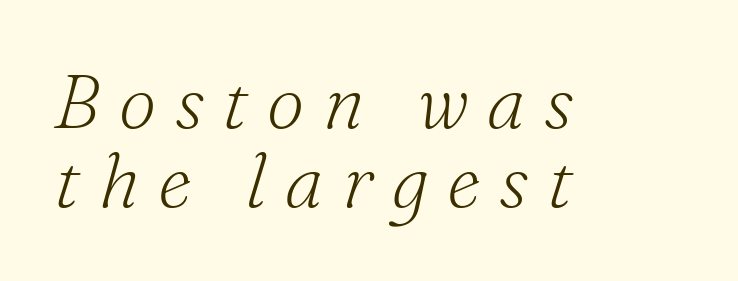
Q: Is the text bold? A: No.
Q: Is the text italic (slanted)? A: Yes, it leans right by about 16 degrees.
Q: Is the typeface a serif or a sans-serif typeface? A: Serif.
Q: Is the text underlined? A: No.
Q: How is the paragraph aligned? A: Left-aligned.
Q: Is the spacing between letters normal or unusually wide? A: Unusually wide.
Q: Is the spacing between lines tight, normal or loose? A: Tight.
Q: Width (condensed, normal, or wide)? A: Normal.
Q: Stroke contrast? A: Medium.
Q: x-height? A: Small.
Q: Monospaced? A: No.
